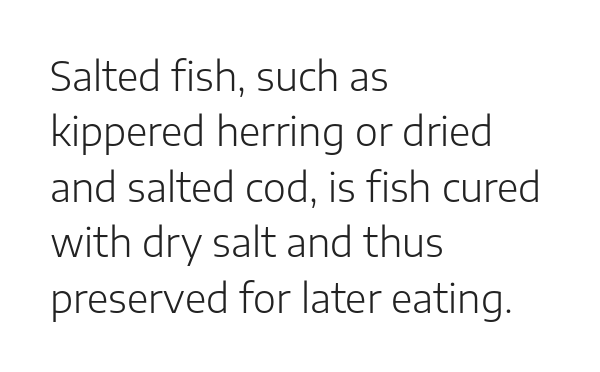
{"serif": "no", "italic": "no", "bold": "no", "weight": "light", "width": "normal", "stroke_contrast": "low", "x_height": "medium", "monospaced": "no", "underline": "no", "align": "left", "line_spacing": "normal", "line_spacing_ratio": 1.42, "letter_spacing": "normal", "letter_spacing_em": 0.0, "glyph_px": 39}
